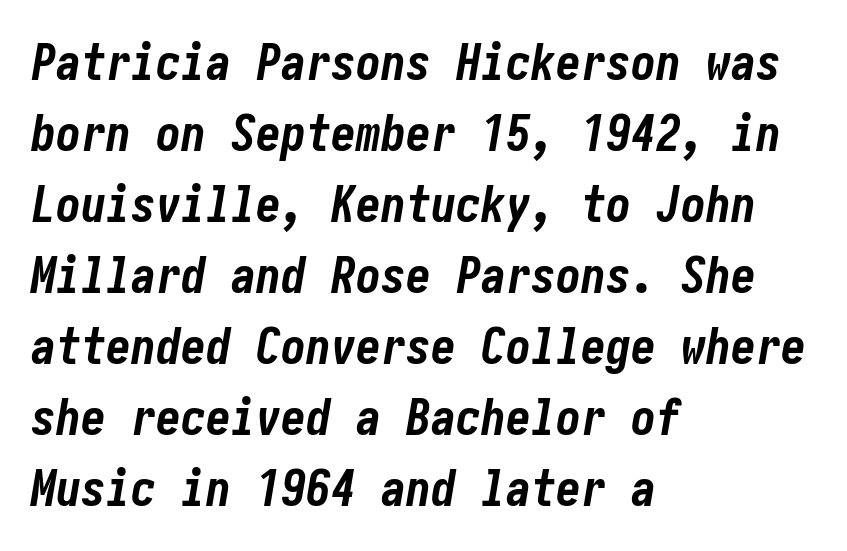
The image shows 50 px bold, condensed type, italic (leaning right); set left-aligned, normal line spacing (1.42x), normal letter spacing, not underlined; low stroke contrast and a medium x-height.
